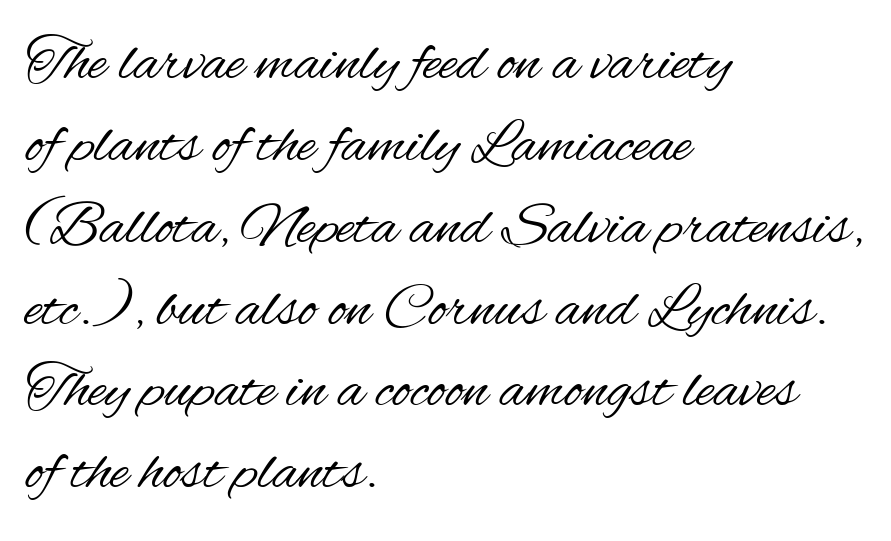
Q: Is the text bold? A: No.
Q: Is the text italic (slanted)? A: Yes.
Q: Is the typeface a serif or a sans-serif typeface? A: Sans-serif.
Q: Is the text underlined? A: No.
Q: How is the paragraph aligned? A: Left-aligned.
Q: Is the spacing between letters normal or unusually wide? A: Normal.
Q: Is the spacing between lines tight, normal or loose? A: Normal.
Q: Width (condensed, normal, or wide)? A: Condensed.
Q: Stroke contrast? A: Medium.
Q: x-height? A: Small.
Q: Monospaced? A: No.
